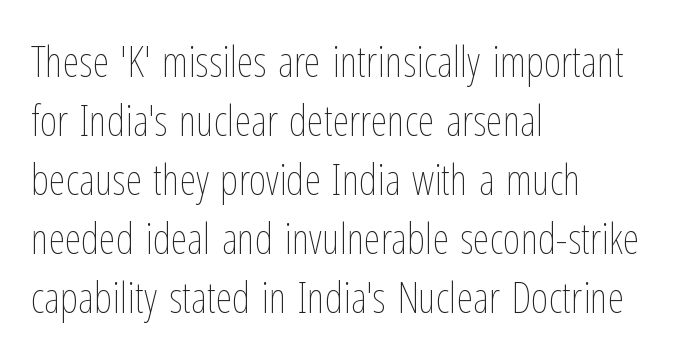
{"italic": "no", "bold": "no", "weight": "thin", "width": "condensed", "stroke_contrast": "low", "x_height": "medium", "monospaced": "no", "underline": "no", "align": "left", "line_spacing": "normal", "line_spacing_ratio": 1.37, "letter_spacing": "normal", "letter_spacing_em": 0.0, "glyph_px": 43}
